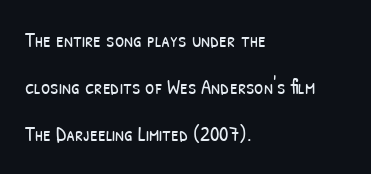
The image shows 21 px text type; set left-aligned, loose line spacing (2.24x), normal letter spacing, not underlined.
